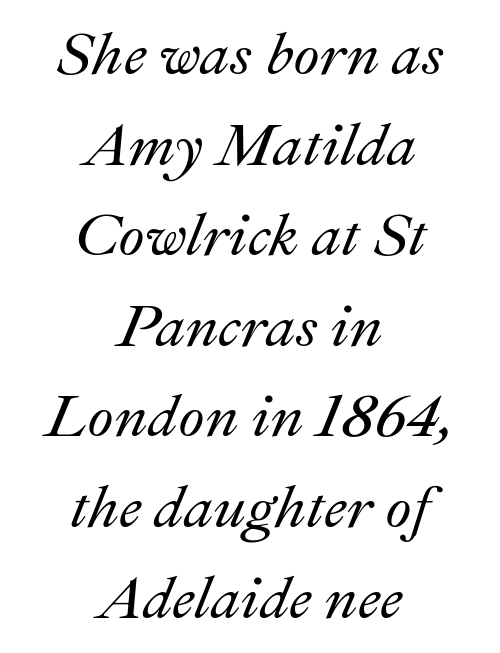
{"italic": "yes", "lean": "right", "slant_degrees": 22, "width": "normal", "stroke_contrast": "medium", "x_height": "small", "monospaced": "no", "underline": "no", "align": "center", "line_spacing": "normal", "line_spacing_ratio": 1.51, "letter_spacing": "normal", "letter_spacing_em": 0.0, "glyph_px": 60}
